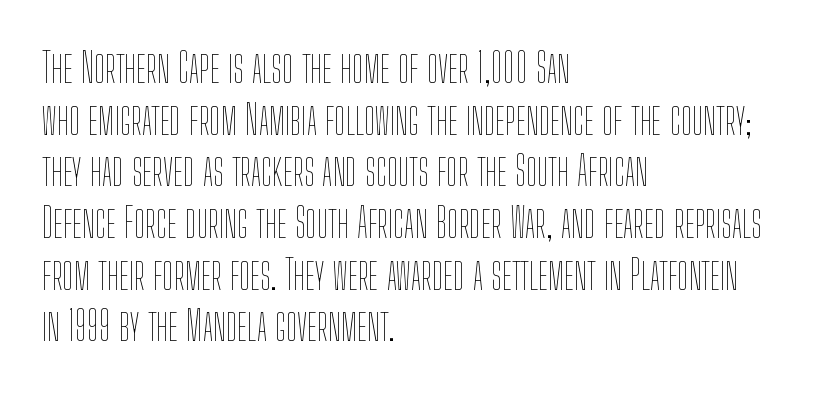
The image shows 41 px thin, condensed type, upright; set left-aligned, normal line spacing (1.26x), normal letter spacing, not underlined; low stroke contrast and a medium x-height.
